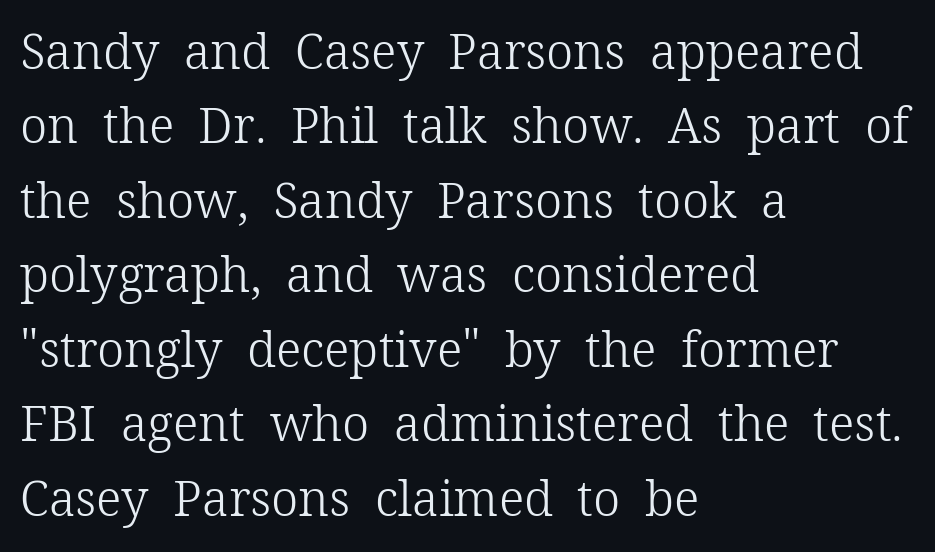
Q: Is the text bold? A: No.
Q: Is the text italic (slanted)? A: No, it is upright.
Q: Is the typeface a serif or a sans-serif typeface? A: Serif.
Q: Is the text underlined? A: No.
Q: How is the paragraph aligned? A: Left-aligned.
Q: Is the spacing between letters normal or unusually wide? A: Normal.
Q: Is the spacing between lines tight, normal or loose? A: Normal.
Q: Width (condensed, normal, or wide)? A: Normal.
Q: Stroke contrast? A: Low.
Q: x-height? A: Medium.
Q: Monospaced? A: No.
